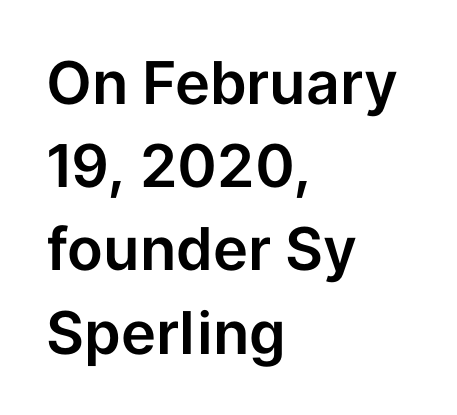
{"serif": "no", "italic": "no", "width": "normal", "stroke_contrast": "low", "x_height": "medium", "monospaced": "no", "underline": "no", "align": "left", "line_spacing": "normal", "line_spacing_ratio": 1.41, "letter_spacing": "normal", "letter_spacing_em": 0.0, "glyph_px": 59}
